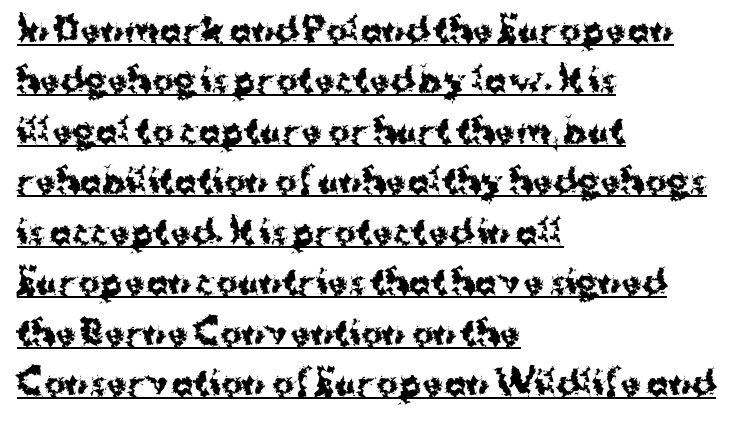
{"serif": "no", "italic": "no", "bold": "yes", "weight": "bold", "width": "normal", "stroke_contrast": "medium", "x_height": "medium", "monospaced": "no", "underline": "yes", "align": "left", "line_spacing": "normal", "line_spacing_ratio": 1.53, "letter_spacing": "normal", "letter_spacing_em": 0.0, "glyph_px": 33}
